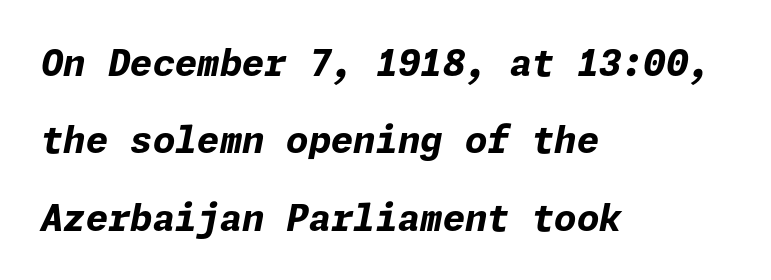
The image shows 36 px bold type, italic (leaning right); set left-aligned, loose line spacing (2.15x), normal letter spacing, not underlined; low stroke contrast and a medium x-height.
